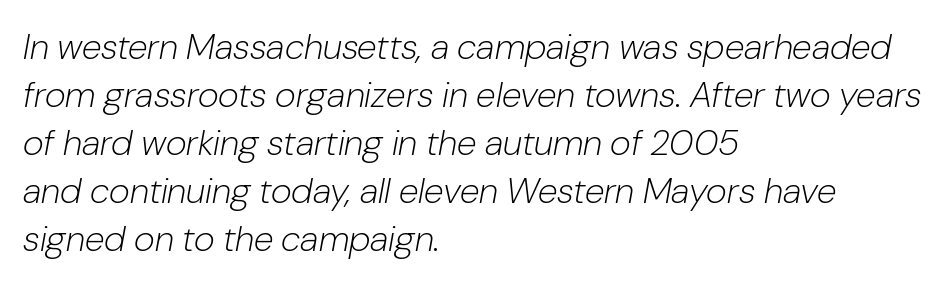
Proportional: the letters do not fall into vertical columns. The rows are spaced the way most documents space them. The rendering applies a slant to the glyphs. The font is comparable to plain body text, perhaps lighter. Honestly, there is no underline to notice here at all. Each word holds together tightly as a unit, with standard inter-letter gaps.
